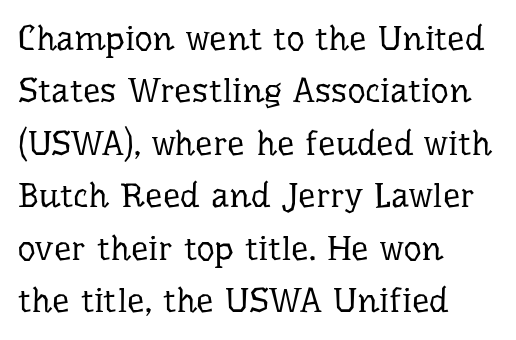
The image shows 35 px regular-weight serif type, upright; set left-aligned, normal line spacing (1.5x), normal letter spacing, not underlined; low stroke contrast and a medium x-height.
